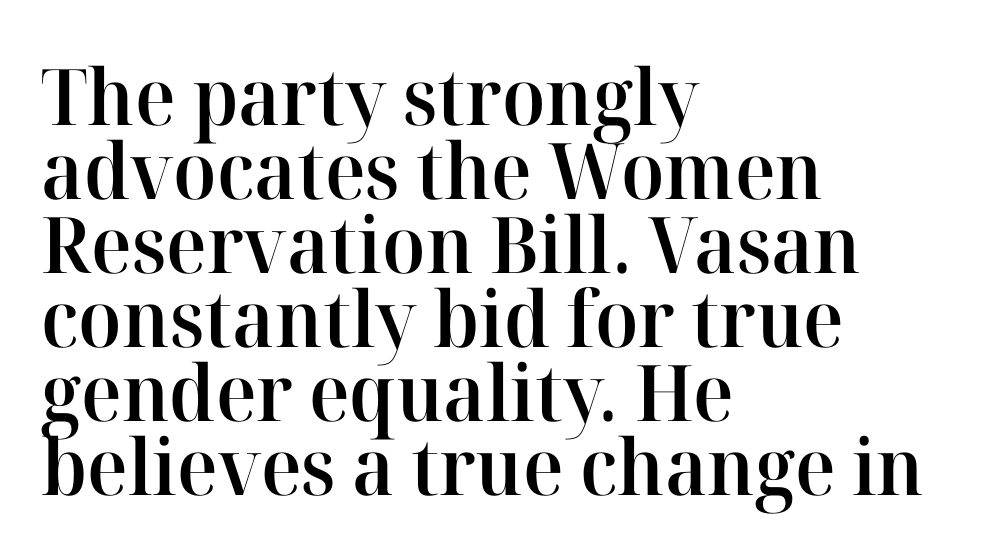
Characters follow at the spacing the type designer built in. Alignment: flush left. Lines of text with bare space underneath. Stroke terminals: seriffed. The rendering uses a small line-height, squeezing the rows.
